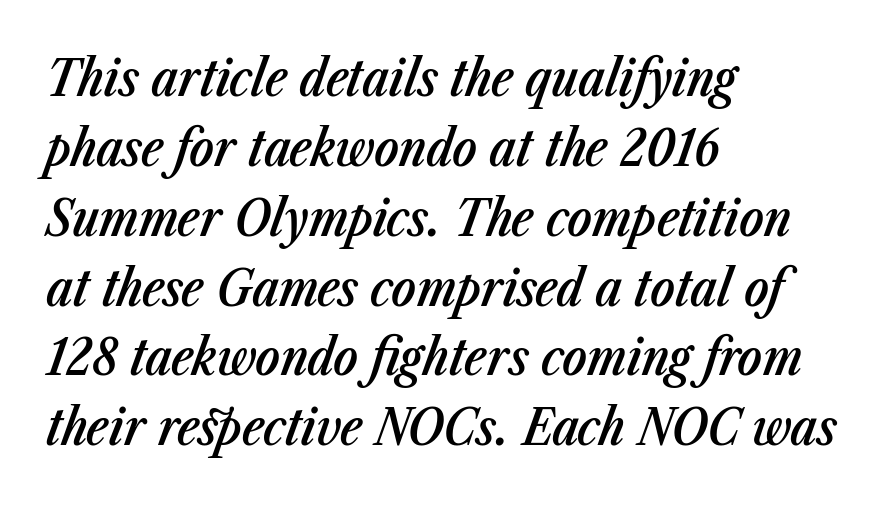
These lines sit exactly where default settings would place them. An italicized treatment has been applied to the whole sample. Only glyphs here, with clear space below each row. Letter spacing: default.
